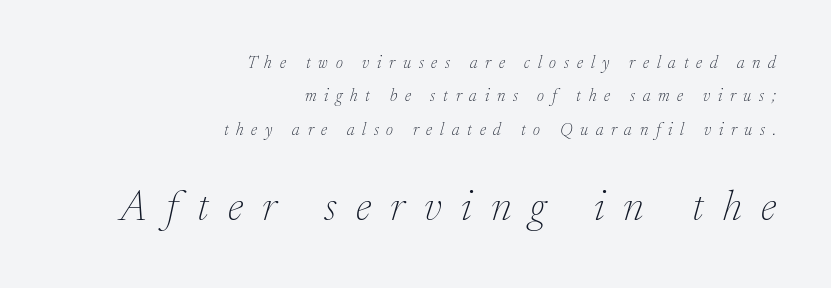
Successive baselines arrive slowly, with a big drop between each. Every row of glyphs terminates at an identical x-position on the right. The designer gave the closing block more size than the opening block. The typesetting does not lean heavy: it is not bold.
